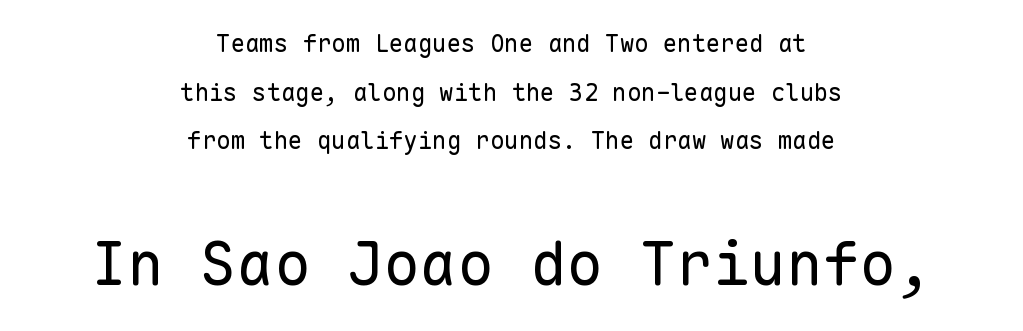
The image shows 61 px regular-weight sans-serif type, upright, monospaced; set centered, loose line spacing (2.03x), normal letter spacing, not underlined; the second (bottom) block is 2.54x larger; low stroke contrast and a medium x-height.
